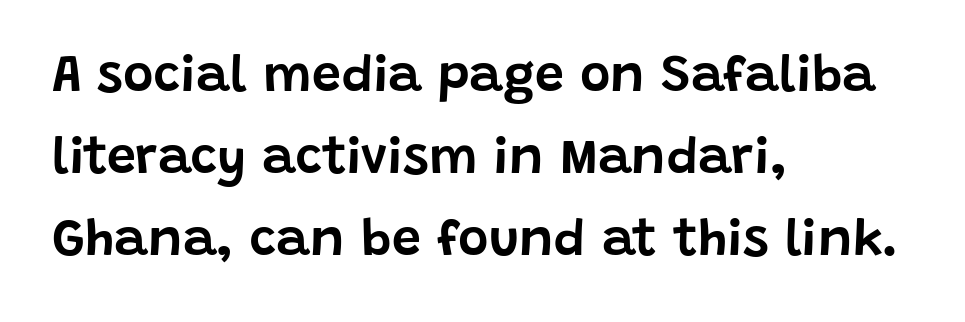
This rendering leaves character spacing at its baseline value. To sum up the face: it is a sans, with no serifs. Is this a fixed-width face? No — the glyphs have proportional, varying widths. Visually the block forms a straight wall on the left and a jagged coastline on the right. Just letters on the line, the space beneath them empty. A typesetter would mark this as roman, not italic.
